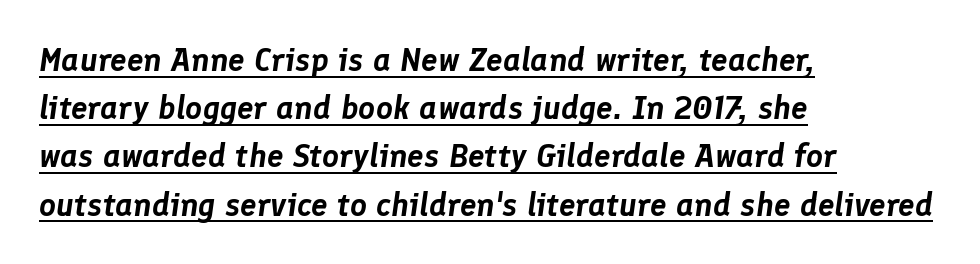
The image shows 33 px text type, italic (leaning right); set left-aligned, normal line spacing (1.46x), normal letter spacing, underlined; low stroke contrast and a medium x-height.
